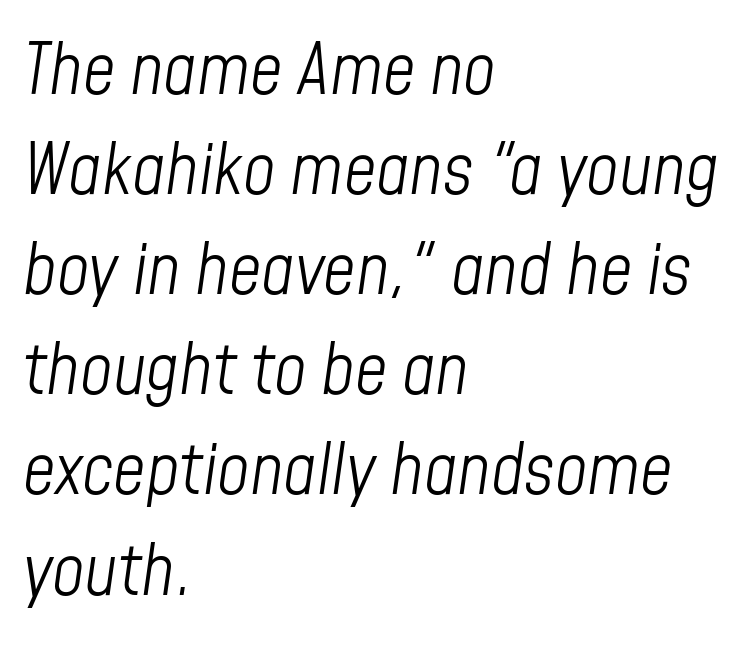
{"italic": "yes", "lean": "right", "slant_degrees": 8, "bold": "no", "weight": "light", "width": "condensed", "stroke_contrast": "low", "x_height": "medium", "monospaced": "no", "underline": "no", "align": "left", "line_spacing": "normal", "line_spacing_ratio": 1.41, "letter_spacing": "normal", "letter_spacing_em": 0.0, "glyph_px": 71}
